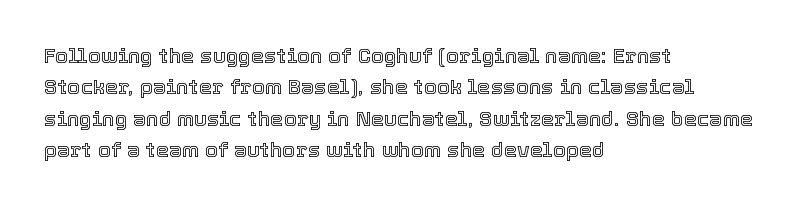
{"italic": "no", "underline": "no", "align": "left", "line_spacing": "normal", "line_spacing_ratio": 1.5, "letter_spacing": "normal", "letter_spacing_em": 0.0, "glyph_px": 21}
